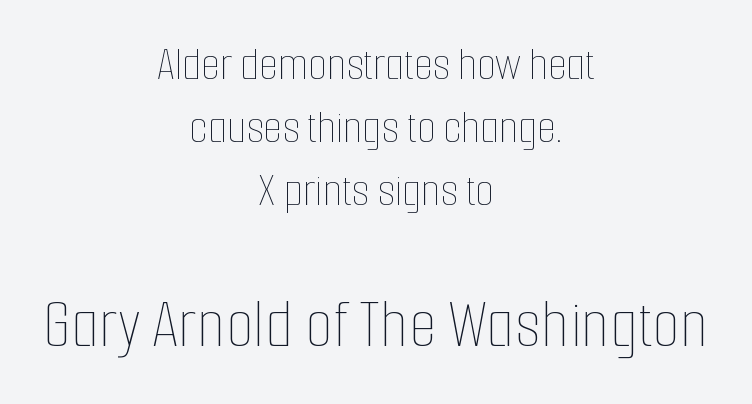
Spacing between characters is what you'd get straight out of the box. Descenders hang freely into open space. Regarding leading, the lines here are spaced in the standard way. The letters look calm and open, with moderate or lighter stems. In this sample the second text group is rendered at the bigger scale.
